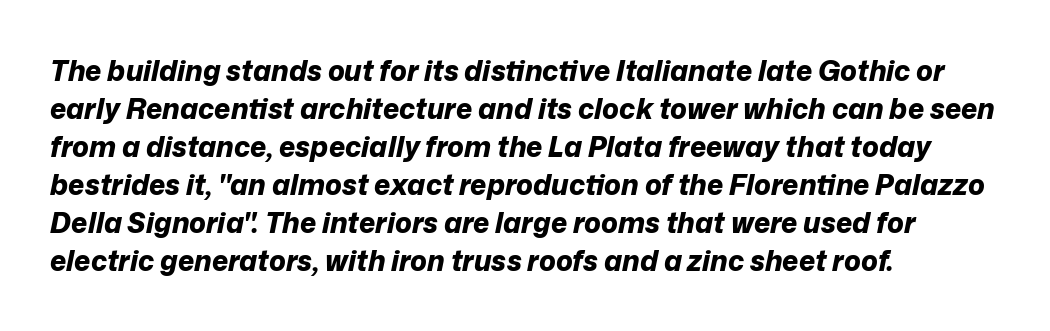
The image shows 28 px bold type, italic (leaning right); set left-aligned, normal line spacing (1.36x), normal letter spacing, not underlined; low stroke contrast and a medium x-height.
